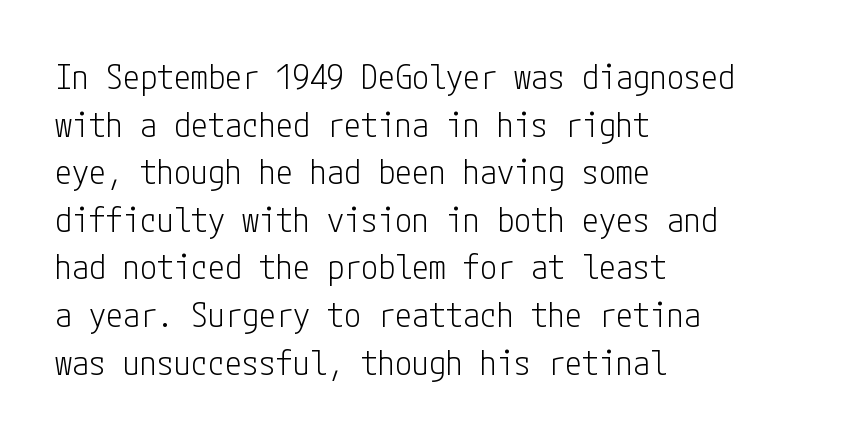
The image shows 34 px light, condensed sans-serif type, upright; set left-aligned, normal line spacing (1.4x), normal letter spacing, not underlined; low stroke contrast and a medium x-height.
